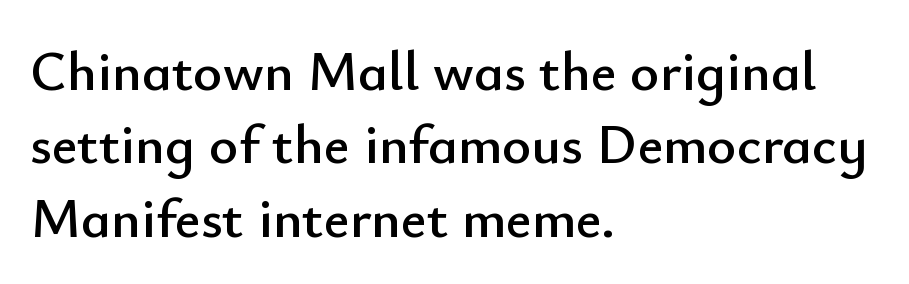
{"serif": "no", "italic": "no", "width": "normal", "stroke_contrast": "low", "x_height": "small", "monospaced": "no", "underline": "no", "align": "left", "line_spacing": "normal", "line_spacing_ratio": 1.31, "letter_spacing": "normal", "letter_spacing_em": 0.0, "glyph_px": 56}
